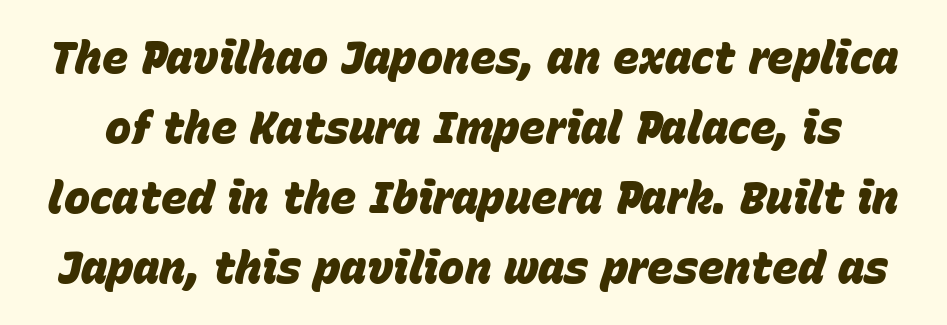
The image shows 44 px heavy type, italic (leaning right); set normal line spacing (1.59x), normal letter spacing, not underlined; low stroke contrast and a large x-height.
